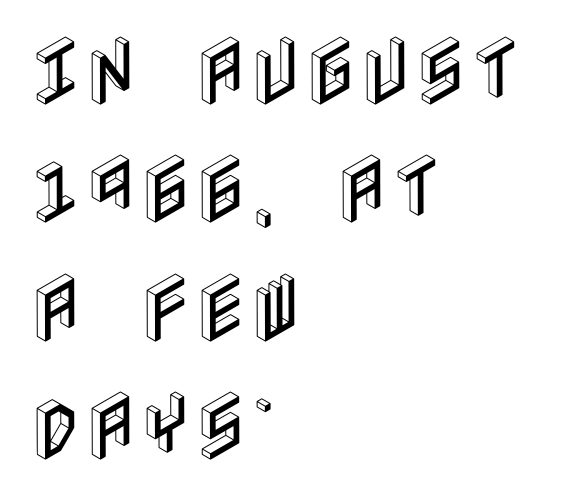
{"italic": "no", "width": "condensed", "x_height": "large", "underline": "no", "align": "left", "line_spacing": "normal", "line_spacing_ratio": 1.58, "letter_spacing": "normal", "letter_spacing_em": 0.0, "glyph_px": 75}
